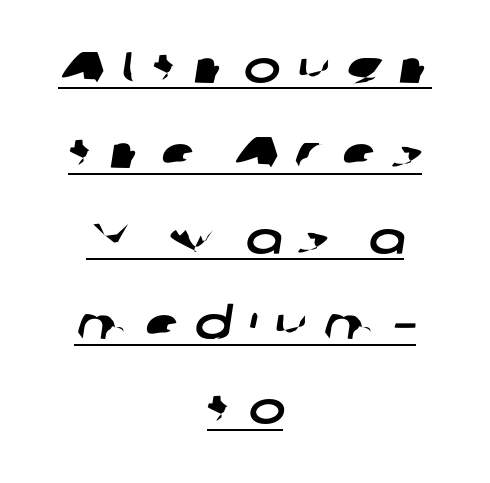
The image shows 44 px wide sans-serif type; set centered, loose line spacing (1.94x), unusually wide letter spacing (+0.37 em), underlined; low stroke contrast and a medium x-height.
